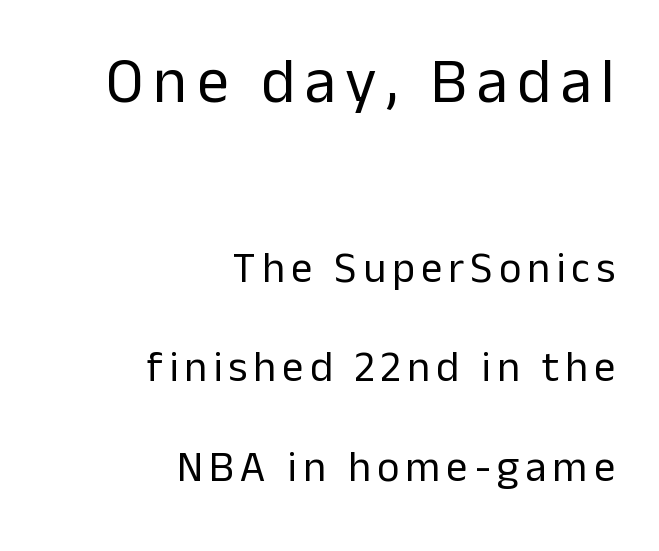
Stroke terminals: plain, sans-serif. The lines in this sample share a right terminus and differ only in where they begin. The area under the type is left untouched. Rendered with straight, roman letterforms.
